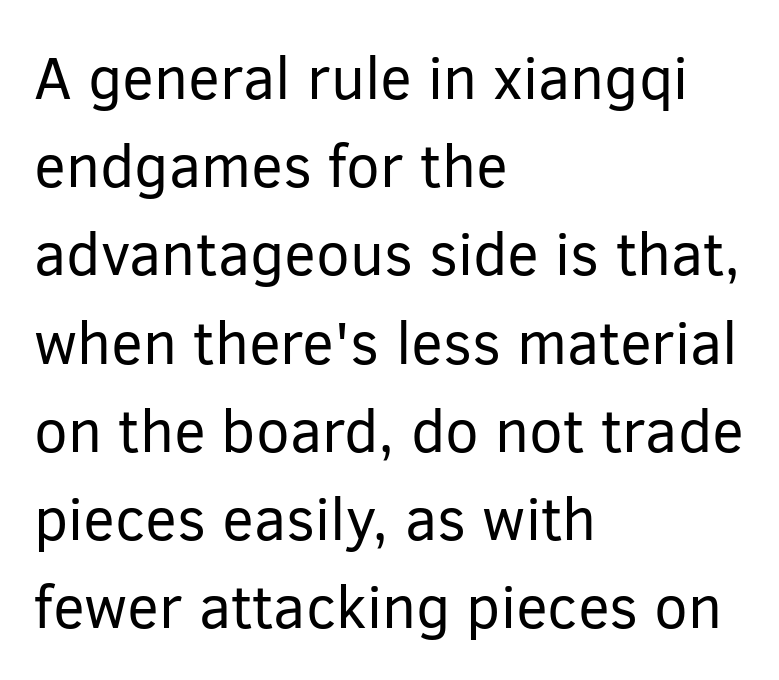
{"serif": "no", "italic": "no", "bold": "no", "weight": "regular", "width": "normal", "stroke_contrast": "low", "x_height": "medium", "monospaced": "no", "underline": "no", "align": "left", "line_spacing": "normal", "line_spacing_ratio": 1.47, "letter_spacing": "normal", "letter_spacing_em": 0.0, "glyph_px": 60}
